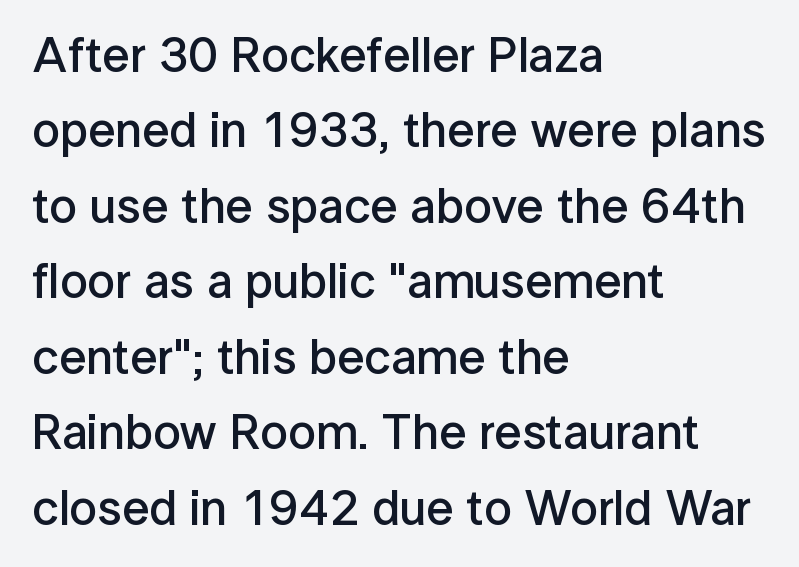
Q: Is the text bold? A: Semi-bold.
Q: Is the text italic (slanted)? A: No, it is upright.
Q: Is the typeface a serif or a sans-serif typeface? A: Sans-serif.
Q: Is the text underlined? A: No.
Q: How is the paragraph aligned? A: Left-aligned.
Q: Is the spacing between letters normal or unusually wide? A: Normal.
Q: Is the spacing between lines tight, normal or loose? A: Normal.
Q: Width (condensed, normal, or wide)? A: Normal.
Q: Stroke contrast? A: Low.
Q: x-height? A: Medium.
Q: Monospaced? A: No.
